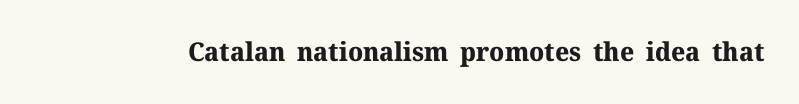
Q: Is the text bold? A: Yes.
Q: Is the text italic (slanted)? A: No, it is upright.
Q: Is the text underlined? A: No.
Q: Is the spacing between letters normal or unusually wide? A: Normal.
